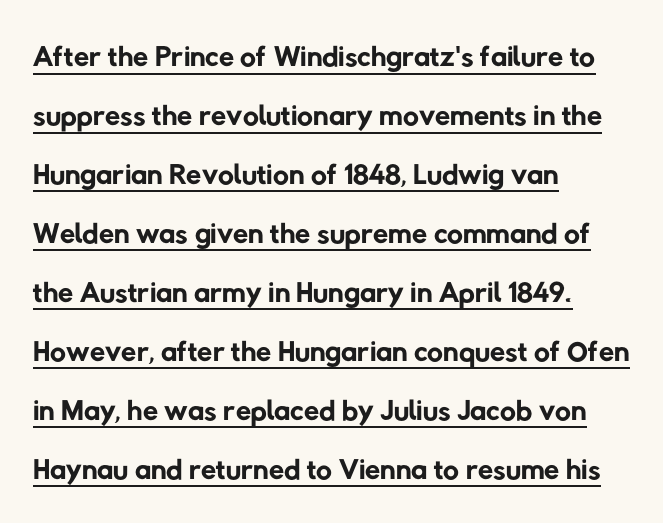
The image shows 44 px regular-weight sans-serif type; set left-aligned, normal line spacing (1.34x), normal letter spacing, underlined; low stroke contrast and a medium x-height.
